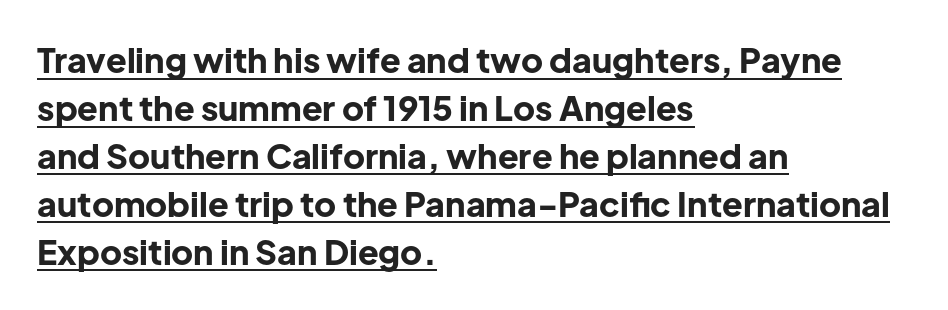
The image shows 34 px bold sans-serif type, upright; set left-aligned, normal line spacing (1.41x), normal letter spacing, underlined; low stroke contrast and a medium x-height.
